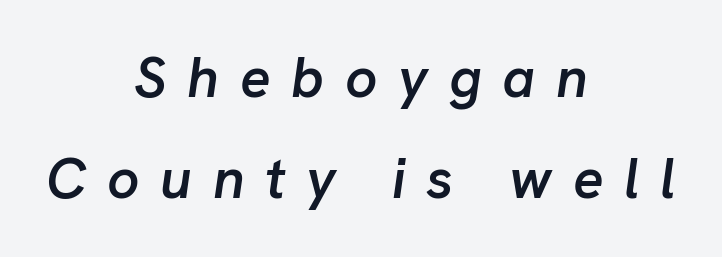
{"italic": "yes", "lean": "right", "slant_degrees": 8, "bold": "semi", "weight": "semibold", "width": "normal", "stroke_contrast": "low", "x_height": "medium", "monospaced": "no", "underline": "no", "align": "center", "line_spacing_ratio": 1.78, "letter_spacing": "wide", "letter_spacing_em": 0.36, "glyph_px": 57}
